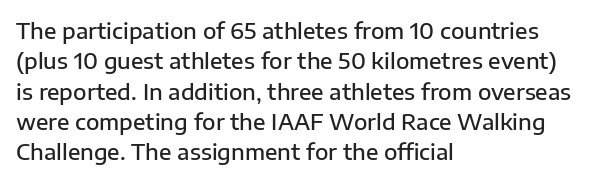
{"italic": "no", "bold": "semi", "underline": "no", "align": "left", "line_spacing": "normal", "line_spacing_ratio": 1.38, "letter_spacing": "normal", "letter_spacing_em": 0.0, "glyph_px": 22}
